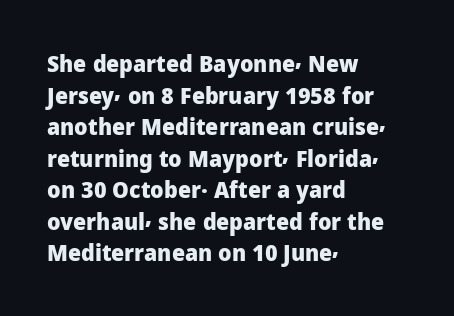
{"italic": "no", "bold": "yes", "underline": "no", "align": "left", "line_spacing": "normal", "line_spacing_ratio": 1.37, "letter_spacing": "normal", "letter_spacing_em": 0.0, "glyph_px": 23}
